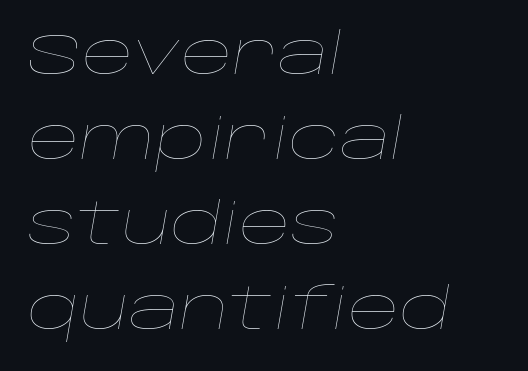
The glyphs look as if they've been sheared to an angle. Nothing unusual about the tracking: characters are spaced as the font intends. Is the block centered? No — it sits flush against the left margin. Do the characters align in a grid? No, the font is proportional. Underlining? Definitely not there. The strokes are not fattened; the text isn't bold.
